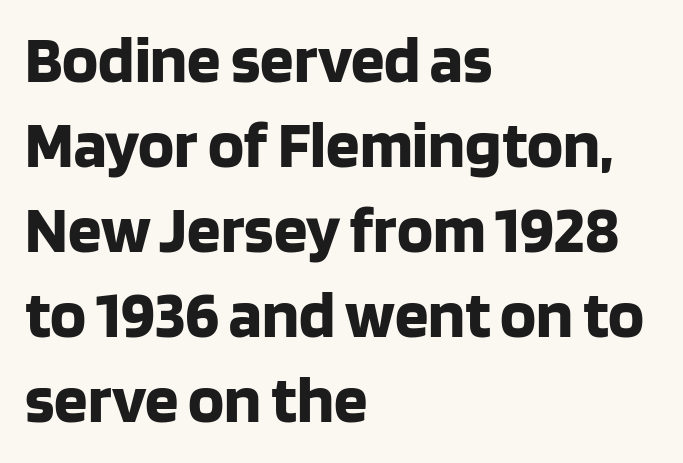
Q: Is the text bold? A: Yes.
Q: Is the text italic (slanted)? A: No, it is upright.
Q: Is the typeface a serif or a sans-serif typeface? A: Sans-serif.
Q: Is the text underlined? A: No.
Q: How is the paragraph aligned? A: Left-aligned.
Q: Is the spacing between letters normal or unusually wide? A: Normal.
Q: Is the spacing between lines tight, normal or loose? A: Normal.
Q: Width (condensed, normal, or wide)? A: Normal.
Q: Stroke contrast? A: Low.
Q: x-height? A: Large.
Q: Monospaced? A: No.
